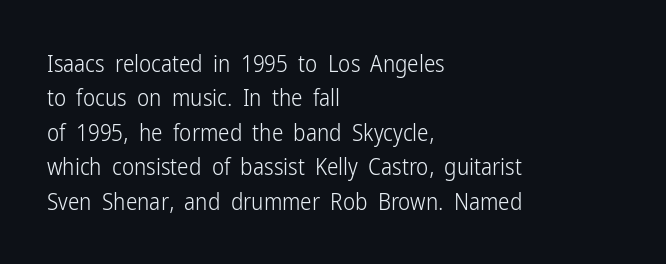
Q: Is the text bold? A: No.
Q: Is the text italic (slanted)? A: No, it is upright.
Q: Is the text underlined? A: No.
Q: How is the paragraph aligned? A: Left-aligned.
Q: Is the spacing between letters normal or unusually wide? A: Normal.
Q: Is the spacing between lines tight, normal or loose? A: Normal.
